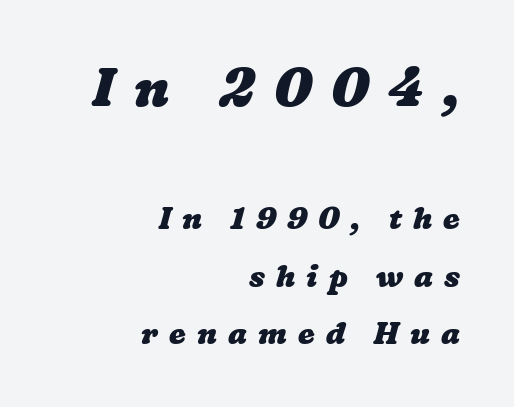
The image shows 53 px heavy, wide type; set right-aligned, loose line spacing (1.93x), unusually wide letter spacing (+0.37 em), not underlined; the first (top) block is 1.77x larger; low stroke contrast and a medium x-height.
